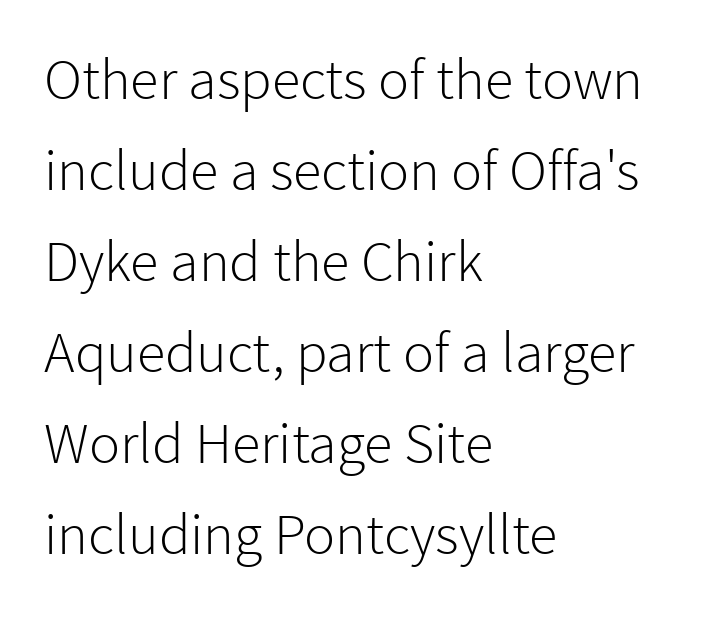
{"serif": "no", "italic": "no", "bold": "no", "weight": "light", "width": "normal", "stroke_contrast": "low", "x_height": "medium", "monospaced": "no", "underline": "no", "align": "left", "line_spacing": "normal", "line_spacing_ratio": 1.57, "letter_spacing": "normal", "letter_spacing_em": 0.0, "glyph_px": 58}
